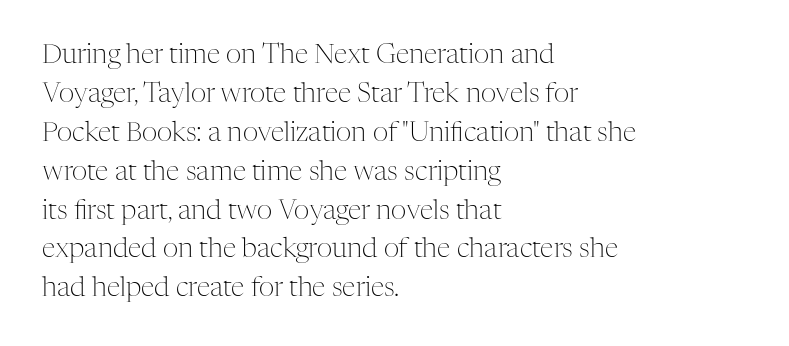
Q: Is the text bold? A: No.
Q: Is the text italic (slanted)? A: No, it is upright.
Q: Is the text underlined? A: No.
Q: How is the paragraph aligned? A: Left-aligned.
Q: Is the spacing between letters normal or unusually wide? A: Normal.
Q: Is the spacing between lines tight, normal or loose? A: Normal.
